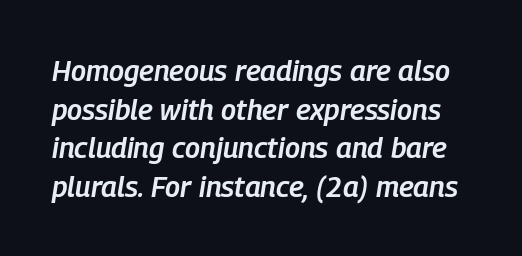
The image shows 29 px semibold, condensed type, italic (leaning right); set normal line spacing (1.33x), normal letter spacing, not underlined; low stroke contrast and a medium x-height.
